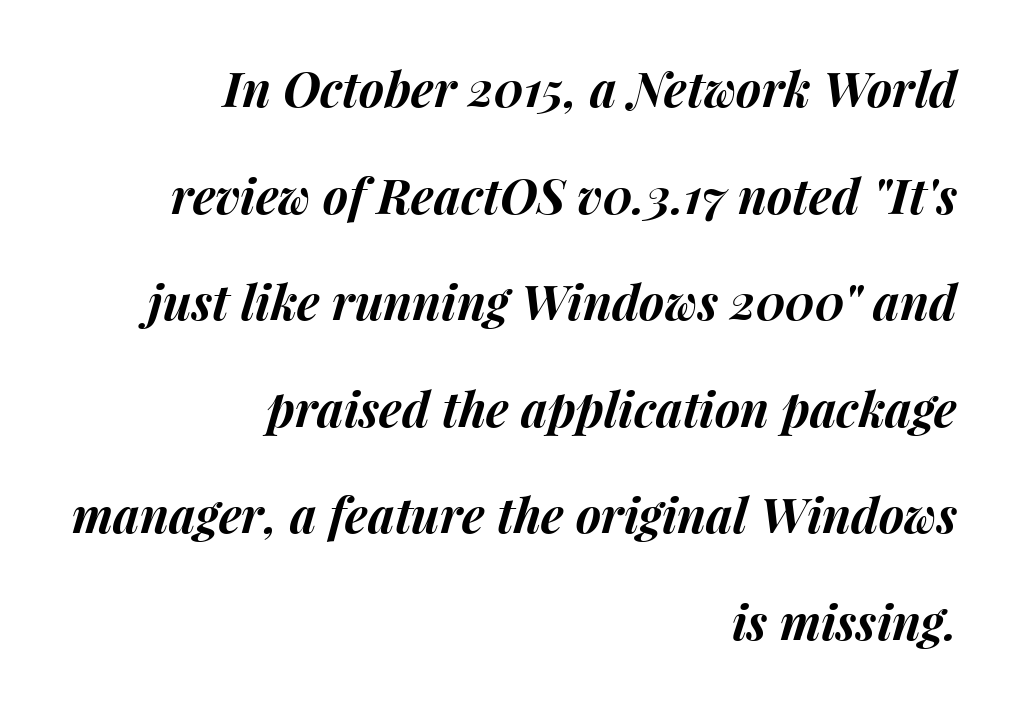
The glyphs are unaccompanied by any horizontal stroke below them. In terms of weight, the rendering is a true, heavy bold. Rendered with sloped, italic letterforms. These lines stack with their right ends in a neat column.
